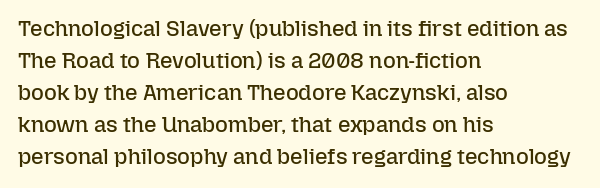
Q: Is the text bold? A: No.
Q: Is the text italic (slanted)? A: No, it is upright.
Q: Is the text underlined? A: No.
Q: How is the paragraph aligned? A: Left-aligned.
Q: Is the spacing between letters normal or unusually wide? A: Normal.
Q: Is the spacing between lines tight, normal or loose? A: Normal.
